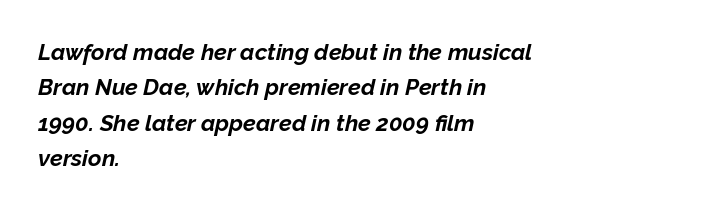
{"italic": "yes", "lean": "right", "slant_degrees": 12, "bold": "yes", "underline": "no", "align": "left", "line_spacing": "normal", "line_spacing_ratio": 1.54, "letter_spacing": "normal", "letter_spacing_em": 0.0, "glyph_px": 23}
